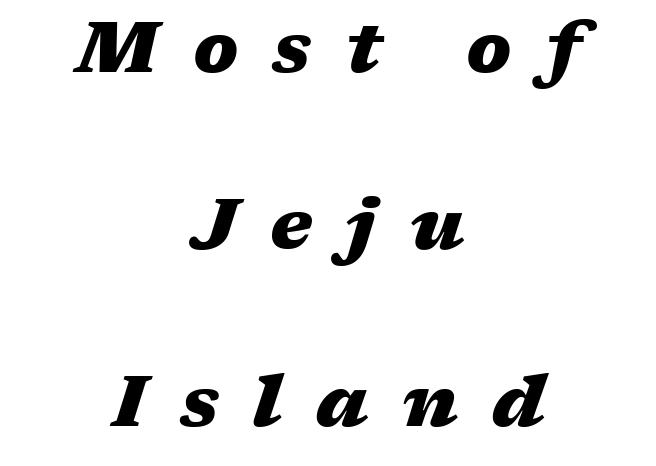
This is oblique type, the kind used for emphasis or titles. The glyphs have the mass of a bold cut. Does the copy run flush right? No — it is centered line by line. Successive baselines arrive slowly, with a big drop between each.
